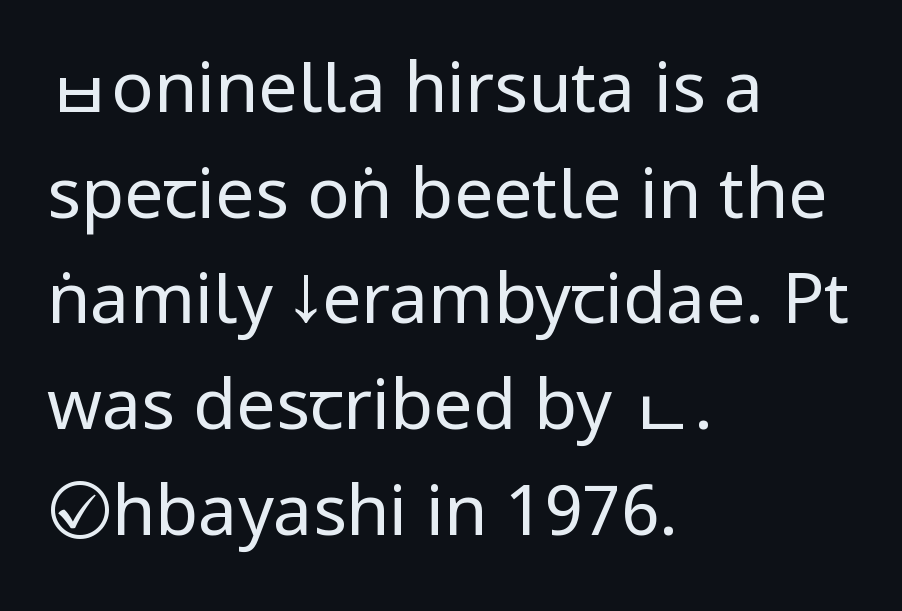
Q: Is the text bold? A: No.
Q: Is the text italic (slanted)? A: No, it is upright.
Q: Is the typeface a serif or a sans-serif typeface? A: Sans-serif.
Q: Is the text underlined? A: No.
Q: How is the paragraph aligned? A: Left-aligned.
Q: Is the spacing between letters normal or unusually wide? A: Normal.
Q: Is the spacing between lines tight, normal or loose? A: Normal.
Q: Width (condensed, normal, or wide)? A: Condensed.
Q: Stroke contrast? A: Low.
Q: x-height? A: Large.
Q: Monospaced? A: No.
